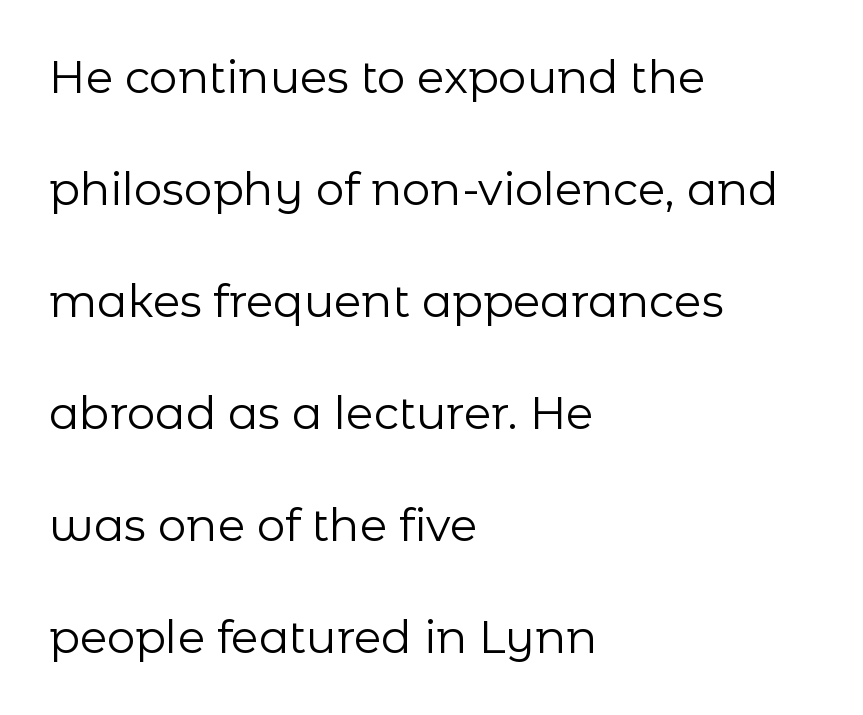
{"serif": "no", "italic": "no", "bold": "no", "weight": "regular", "width": "normal", "stroke_contrast": "low", "x_height": "medium", "monospaced": "no", "underline": "no", "align": "left", "line_spacing": "loose", "line_spacing_ratio": 2.49, "letter_spacing": "normal", "letter_spacing_em": 0.0, "glyph_px": 45}
